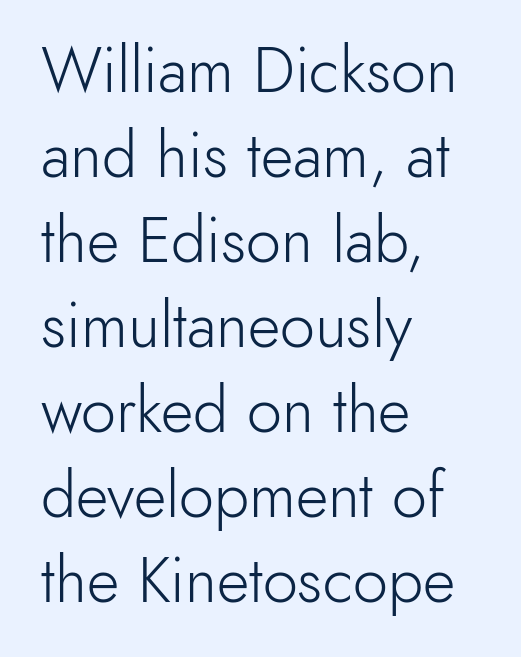
The image shows 63 px light sans-serif type, upright; set left-aligned, normal line spacing (1.35x), normal letter spacing, not underlined; a small x-height.
